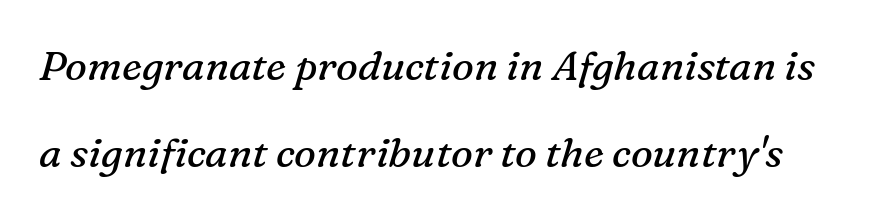
The image shows 41 px regular-weight serif type, italic (leaning right); set loose line spacing (2.13x), normal letter spacing, not underlined; medium stroke contrast and a medium x-height.
